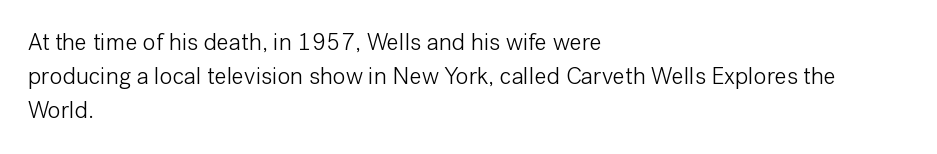
The image shows 24 px text type, upright; set left-aligned, normal line spacing (1.42x), normal letter spacing, not underlined.
